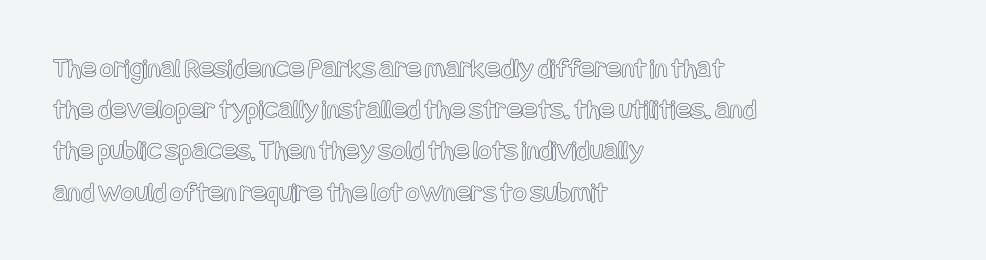
{"italic": "no", "width": "condensed", "x_height": "large", "underline": "no", "align": "left", "line_spacing": "normal", "line_spacing_ratio": 1.42, "letter_spacing": "normal", "letter_spacing_em": 0.0, "glyph_px": 29}
